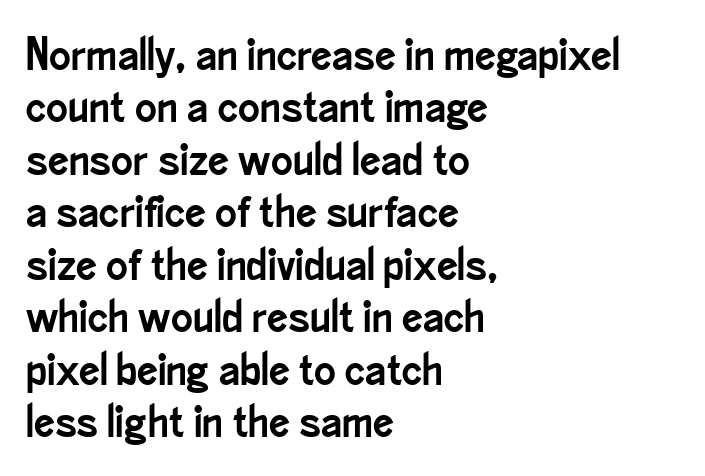
Proportional: the letters do not fall into vertical columns. Quick note: underline off. One glance says dense: line gaps are narrower than usual. Layout note: lines flush left.
